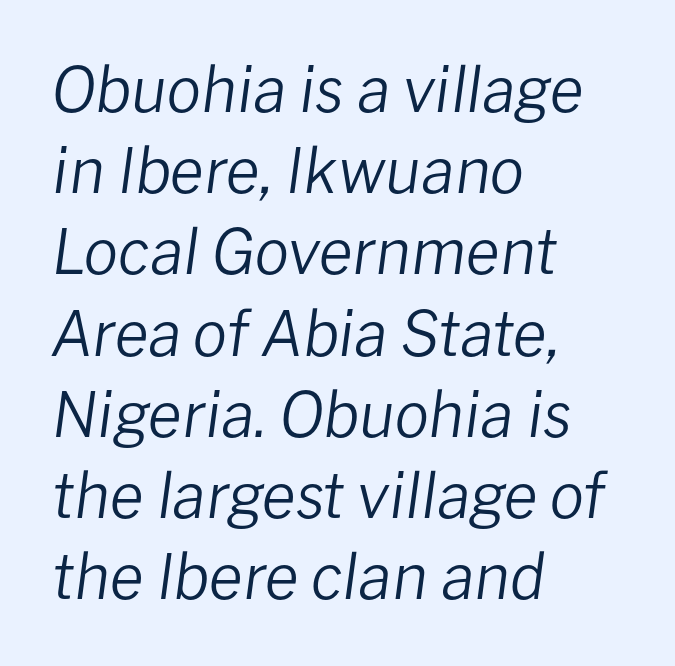
{"italic": "yes", "lean": "right", "slant_degrees": 8, "bold": "no", "weight": "regular", "width": "normal", "stroke_contrast": "low", "x_height": "medium", "monospaced": "no", "underline": "no", "align": "left", "line_spacing": "normal", "line_spacing_ratio": 1.31, "letter_spacing": "normal", "letter_spacing_em": 0.0, "glyph_px": 62}
